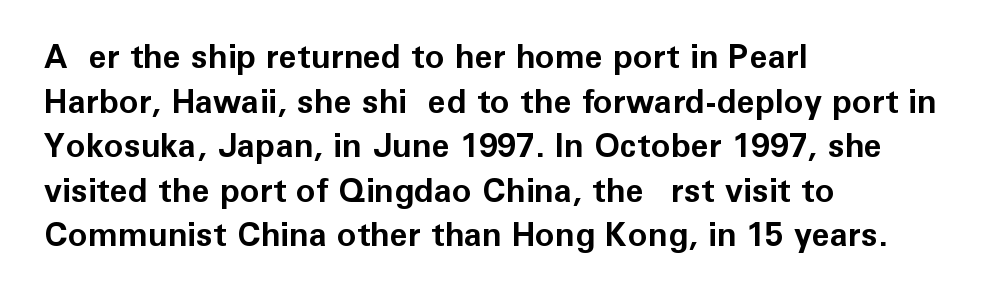
The image shows 33 px bold sans-serif type, upright; set left-aligned, normal line spacing (1.35x), normal letter spacing, not underlined; low stroke contrast and a medium x-height.
